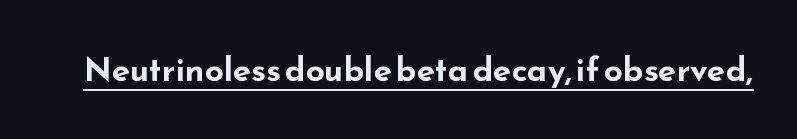
{"serif": "no", "italic": "no", "bold": "yes", "weight": "bold", "width": "wide", "stroke_contrast": "low", "x_height": "small", "monospaced": "no", "underline": "yes", "letter_spacing": "normal", "letter_spacing_em": 0.0, "glyph_px": 33}
